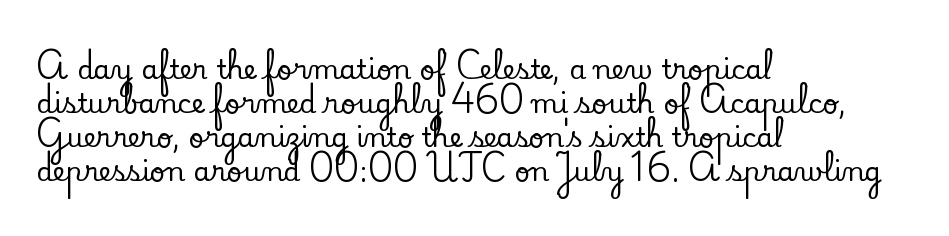
The image shows 27 px text type, upright; set left-aligned, normal line spacing (1.26x), normal letter spacing, not underlined.
